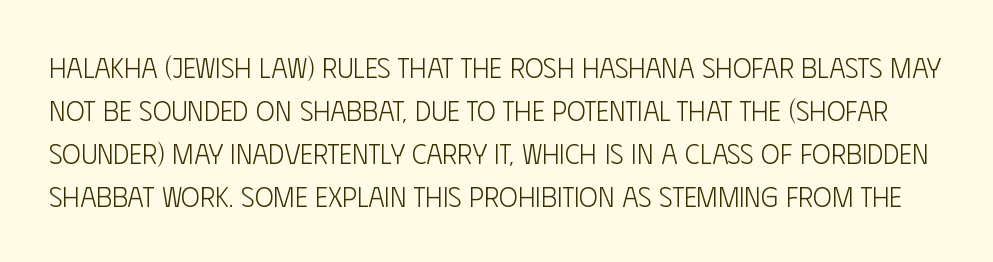
Q: Is the text bold? A: No.
Q: Is the text italic (slanted)? A: No, it is upright.
Q: Is the typeface a serif or a sans-serif typeface? A: Sans-serif.
Q: Is the text underlined? A: No.
Q: Is the spacing between letters normal or unusually wide? A: Normal.
Q: Is the spacing between lines tight, normal or loose? A: Normal.
Q: Width (condensed, normal, or wide)? A: Condensed.
Q: Stroke contrast? A: Low.
Q: x-height? A: Large.
Q: Monospaced? A: No.
